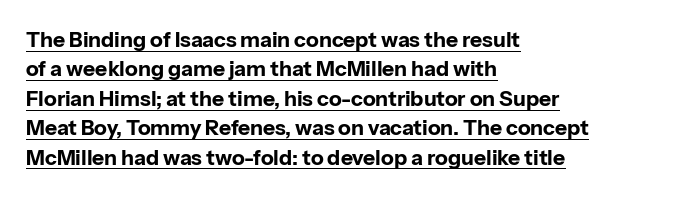
The image shows 21 px bold type, upright; set left-aligned, normal line spacing (1.4x), normal letter spacing, underlined.
